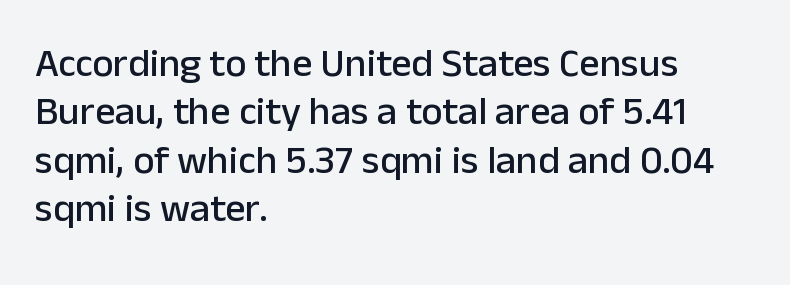
{"serif": "no", "italic": "no", "width": "normal", "stroke_contrast": "low", "x_height": "medium", "monospaced": "no", "underline": "no", "align": "left", "line_spacing_ratio": 1.21, "letter_spacing": "normal", "letter_spacing_em": 0.0, "glyph_px": 40}
